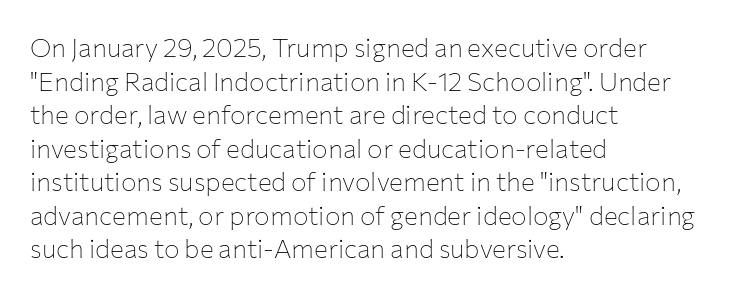
The image shows 26 px text type, upright; set left-aligned, normal line spacing (1.29x), normal letter spacing, not underlined.
